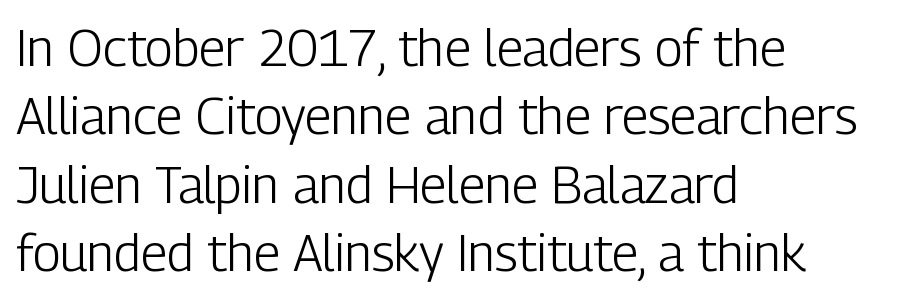
Q: Is the text bold? A: No.
Q: Is the text italic (slanted)? A: No, it is upright.
Q: Is the typeface a serif or a sans-serif typeface? A: Sans-serif.
Q: Is the text underlined? A: No.
Q: How is the paragraph aligned? A: Left-aligned.
Q: Is the spacing between letters normal or unusually wide? A: Normal.
Q: Is the spacing between lines tight, normal or loose? A: Normal.
Q: Width (condensed, normal, or wide)? A: Condensed.
Q: Stroke contrast? A: Low.
Q: x-height? A: Medium.
Q: Monospaced? A: No.
